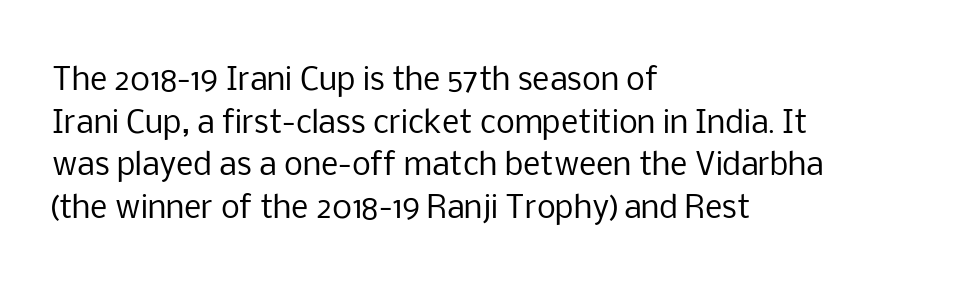
The image shows 30 px regular-weight sans-serif type, upright; set left-aligned, normal line spacing (1.42x), normal letter spacing, not underlined; low stroke contrast and a medium x-height.
